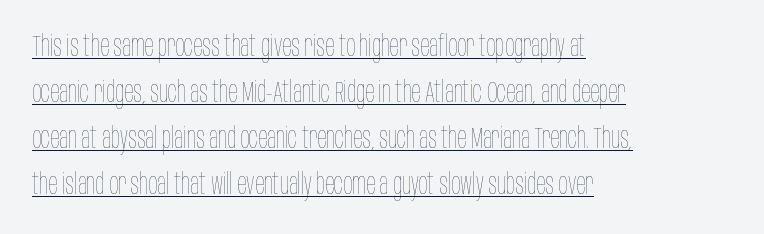
The space between consecutive lines is moderate. Default kerning and tracking; the words read as compact shapes. The paragraph shown leans on its left margin. Spacing verdict: proportional, widths tailored to each character. The axis of the letterforms is exactly vertical. The face looks like a standard text weight, possibly lighter.
